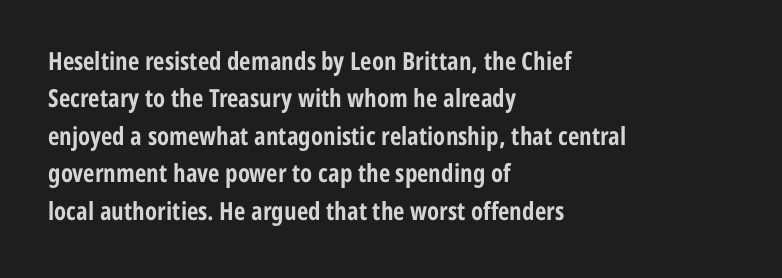
{"italic": "no", "bold": "yes", "underline": "no", "align": "left", "line_spacing": "normal", "line_spacing_ratio": 1.5, "letter_spacing": "normal", "letter_spacing_em": 0.0, "glyph_px": 25}
